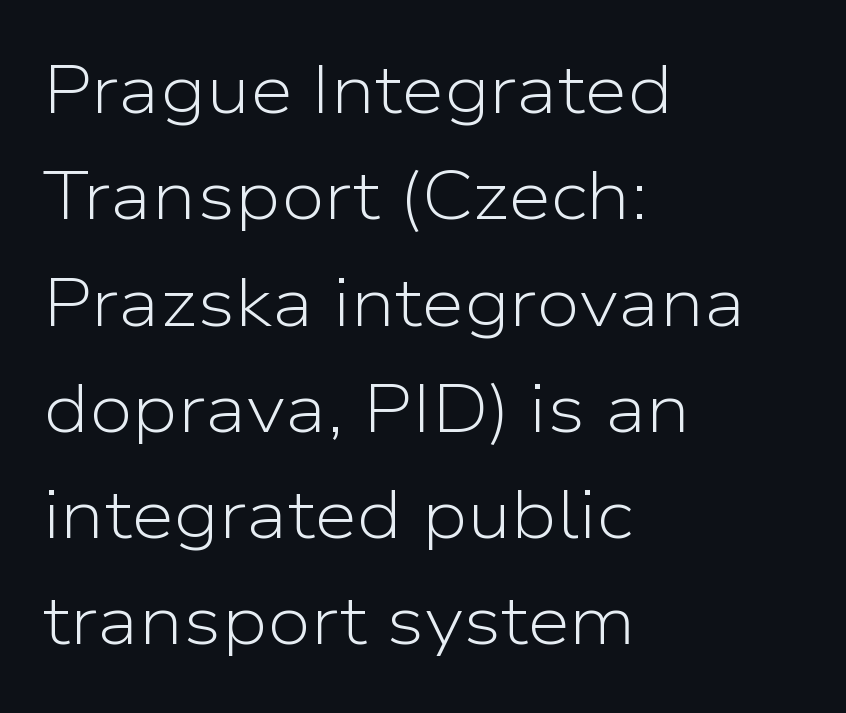
Q: Is the text bold? A: No.
Q: Is the text italic (slanted)? A: No, it is upright.
Q: Is the typeface a serif or a sans-serif typeface? A: Sans-serif.
Q: Is the text underlined? A: No.
Q: How is the paragraph aligned? A: Left-aligned.
Q: Is the spacing between letters normal or unusually wide? A: Normal.
Q: Is the spacing between lines tight, normal or loose? A: Normal.
Q: Width (condensed, normal, or wide)? A: Normal.
Q: Stroke contrast? A: Low.
Q: x-height? A: Medium.
Q: Monospaced? A: No.
